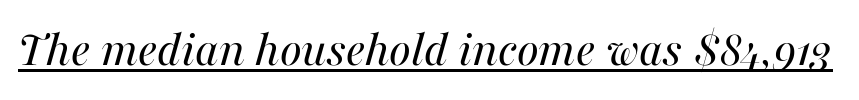
The image shows 52 px regular-weight type, italic (leaning right); set normal letter spacing, underlined; medium stroke contrast and a medium x-height.
